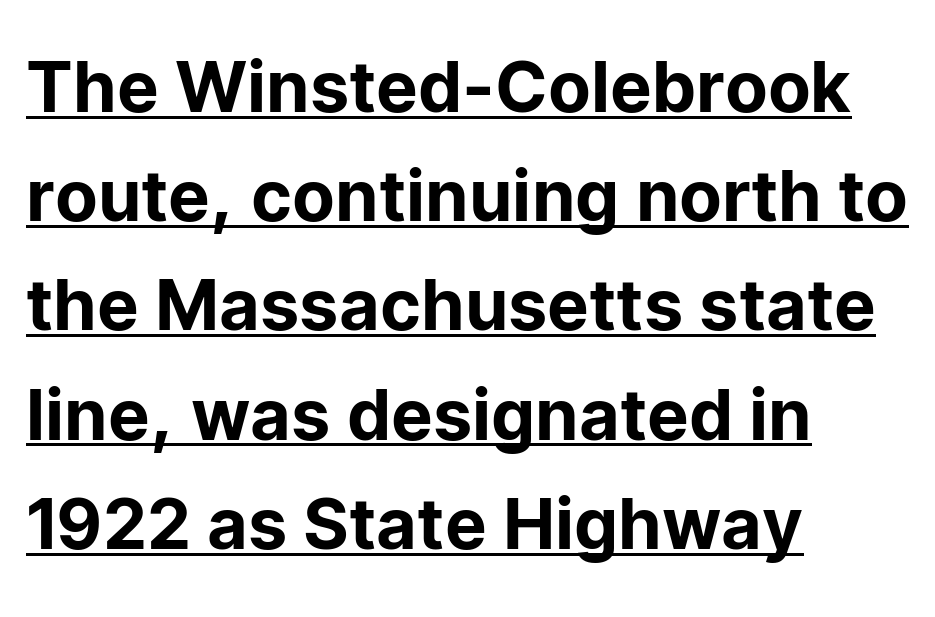
Proportional: the letters do not fall into vertical columns. Honestly, the row spacing looks completely unremarkable. The designer went with a sans here, leaving each stem footless. Each word holds together tightly as a unit, with standard inter-letter gaps. Each line of the rendering has a horizontal stroke beneath the glyphs. The typesetter chose a ragged-right arrangement here.
